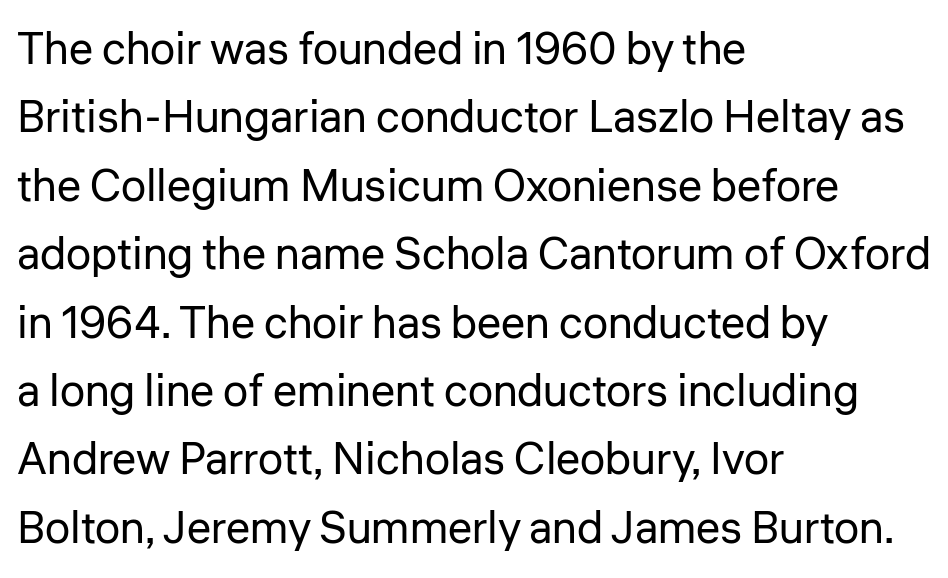
{"serif": "no", "italic": "no", "bold": "no", "weight": "regular", "width": "normal", "stroke_contrast": "low", "x_height": "medium", "monospaced": "no", "underline": "no", "align": "left", "line_spacing": "normal", "line_spacing_ratio": 1.52, "letter_spacing": "normal", "letter_spacing_em": 0.0, "glyph_px": 45}
